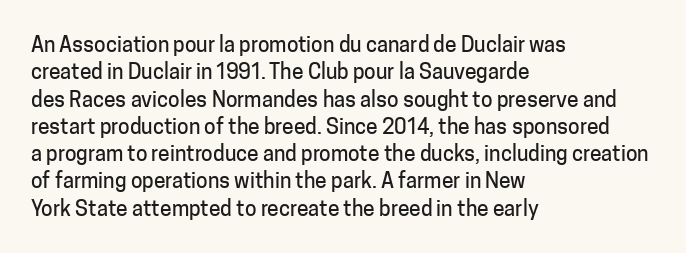
{"italic": "no", "underline": "no", "align": "left", "line_spacing": "normal", "line_spacing_ratio": 1.3, "letter_spacing": "normal", "letter_spacing_em": 0.0, "glyph_px": 21}
